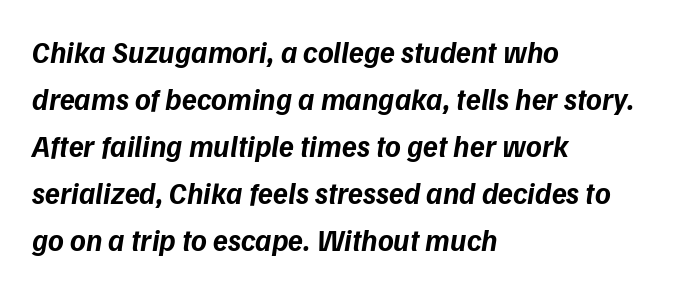
Q: Is the text bold? A: Yes.
Q: Is the text italic (slanted)? A: Yes, it leans right by about 9 degrees.
Q: Is the text underlined? A: No.
Q: How is the paragraph aligned? A: Left-aligned.
Q: Is the spacing between letters normal or unusually wide? A: Normal.
Q: Is the spacing between lines tight, normal or loose? A: Normal.
Q: Width (condensed, normal, or wide)? A: Normal.
Q: Stroke contrast? A: Low.
Q: x-height? A: Medium.
Q: Monospaced? A: No.
